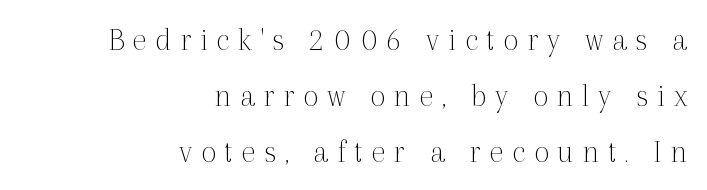
Look at the tracking — it's clearly loosened, letters drifting apart. The glyphs in this specimen are seriffed. This sample has the flowing, uneven cadence of proportional lettering. Stroke mass is kept to a normal reading level or below. Students, observe: this is what conventionally led text looks like.
